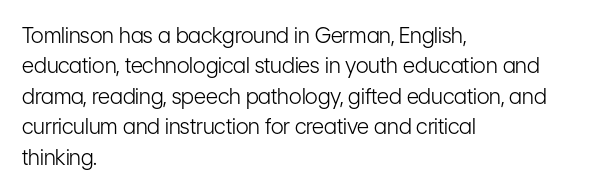
The image shows 21 px text type, upright; set left-aligned, normal line spacing (1.45x), normal letter spacing, not underlined.
